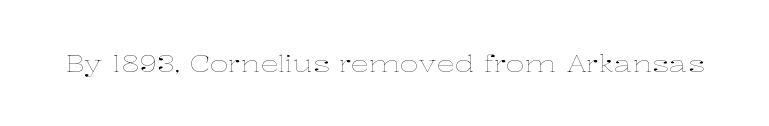
Q: Is the text bold? A: No.
Q: Is the text italic (slanted)? A: No, it is upright.
Q: Is the text underlined? A: No.
Q: Is the spacing between letters normal or unusually wide? A: Normal.
